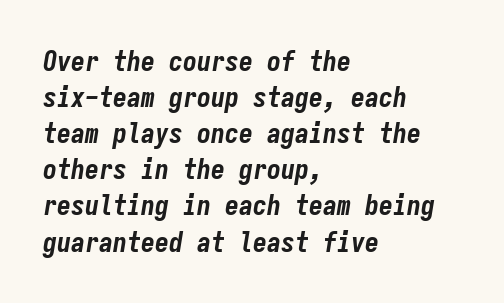
The image shows 28 px bold, condensed type, italic (leaning right), monospaced; set left-aligned, normal line spacing (1.29x), normal letter spacing, not underlined; low stroke contrast and a medium x-height.
